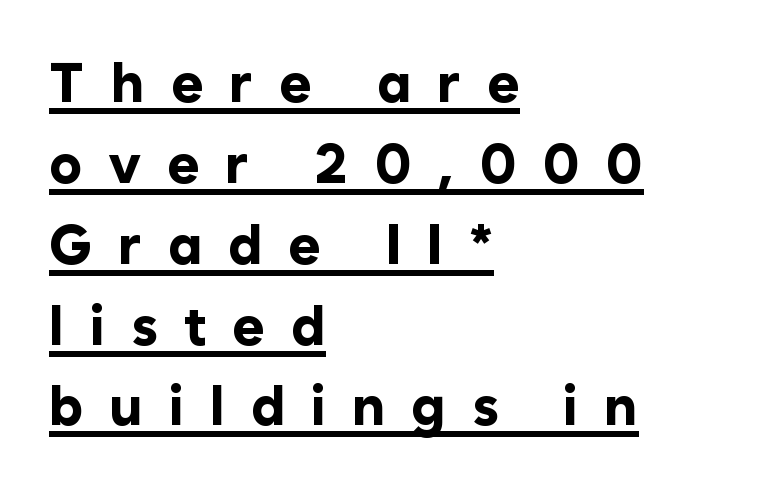
The rendering uses natural spacing where letterforms have individual widths. Heft: maximum for text — a bold. The gaps between neighbouring characters are conspicuously large. The typeface chosen for these lines omits serifs.
